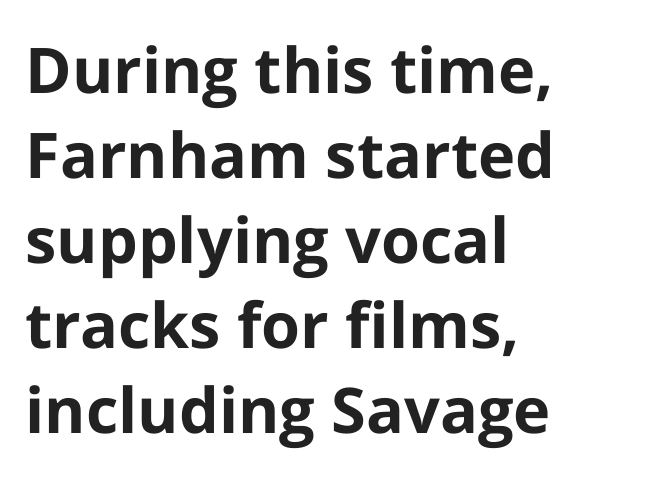
Q: Is the text bold? A: Yes.
Q: Is the text italic (slanted)? A: No, it is upright.
Q: Is the typeface a serif or a sans-serif typeface? A: Sans-serif.
Q: Is the text underlined? A: No.
Q: How is the paragraph aligned? A: Left-aligned.
Q: Is the spacing between letters normal or unusually wide? A: Normal.
Q: Is the spacing between lines tight, normal or loose? A: Normal.
Q: Width (condensed, normal, or wide)? A: Normal.
Q: Stroke contrast? A: Low.
Q: x-height? A: Medium.
Q: Monospaced? A: No.
